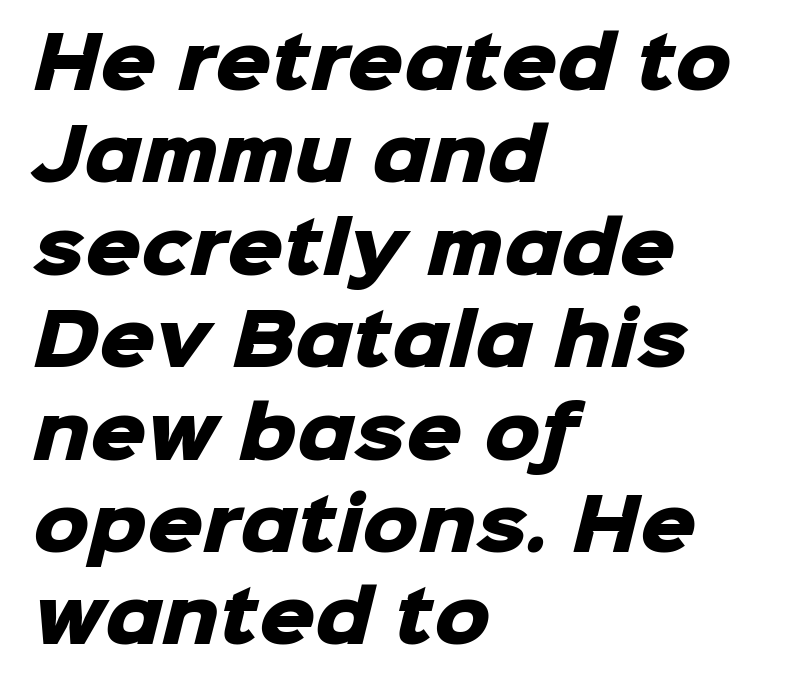
Q: Is the text bold? A: Yes.
Q: Is the typeface a serif or a sans-serif typeface? A: Sans-serif.
Q: Is the text underlined? A: No.
Q: How is the paragraph aligned? A: Left-aligned.
Q: Is the spacing between letters normal or unusually wide? A: Normal.
Q: Is the spacing between lines tight, normal or loose? A: Normal.
Q: Width (condensed, normal, or wide)? A: Normal.
Q: Stroke contrast? A: Low.
Q: x-height? A: Medium.
Q: Monospaced? A: No.
